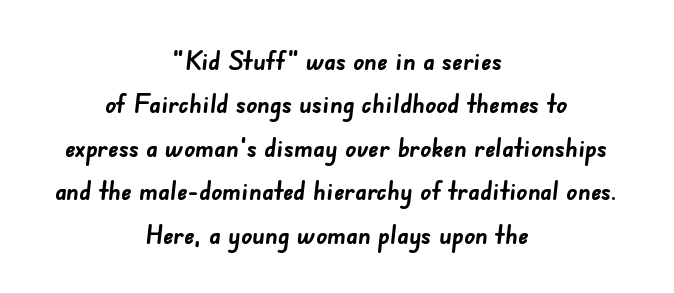
Rule under the text: the space is simply empty. The letters are bold, with thick, heavy strokes. Compared with typical body copy, the letter spacing here is the same. These lines stack symmetrically, like a column narrowing and widening about its center. Leading: standard.
